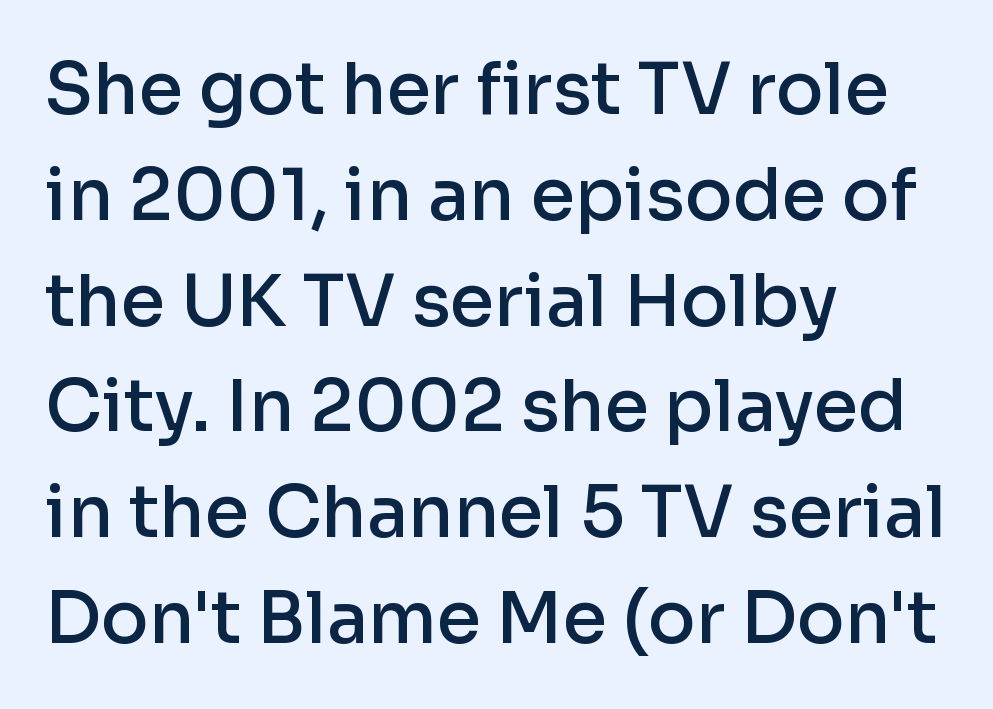
{"serif": "no", "italic": "no", "bold": "semi", "weight": "semibold", "width": "normal", "stroke_contrast": "low", "x_height": "medium", "monospaced": "no", "underline": "no", "align": "left", "line_spacing": "normal", "line_spacing_ratio": 1.49, "letter_spacing": "normal", "letter_spacing_em": 0.0, "glyph_px": 71}
